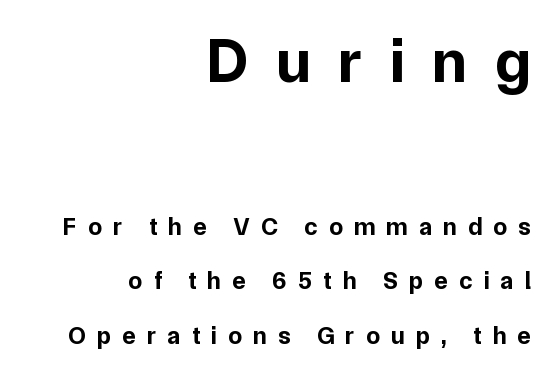
{"serif": "no", "italic": "no", "bold": "yes", "weight": "bold", "width": "normal", "stroke_contrast": "low", "x_height": "medium", "monospaced": "no", "underline": "no", "align": "right", "line_spacing": "loose", "line_spacing_ratio": 2.18, "letter_spacing": "wide", "letter_spacing_em": 0.44, "larger_block": "first", "size_ratio": 2.52, "glyph_px": 63}
